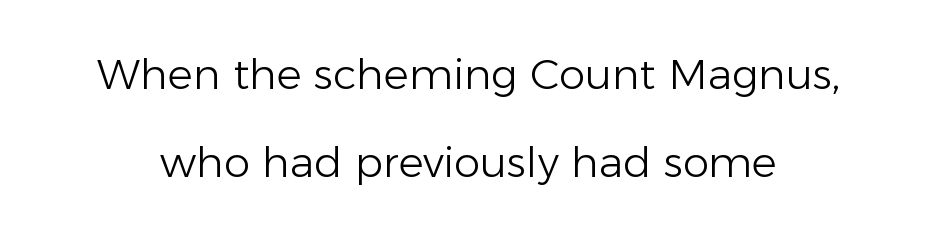
{"serif": "no", "italic": "no", "bold": "no", "weight": "light", "width": "normal", "stroke_contrast": "low", "x_height": "medium", "monospaced": "no", "underline": "no", "line_spacing": "loose", "line_spacing_ratio": 2.1, "letter_spacing": "normal", "letter_spacing_em": 0.0, "glyph_px": 42}
